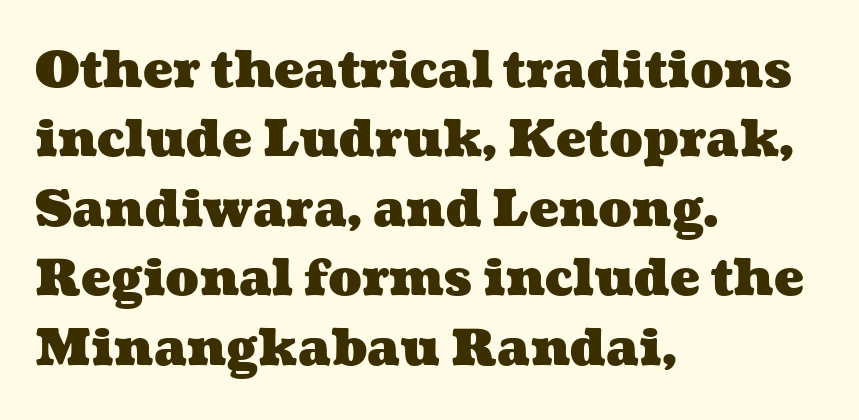
{"bold": "yes", "weight": "heavy", "width": "wide", "stroke_contrast": "medium", "x_height": "medium", "monospaced": "no", "underline": "no", "align": "left", "line_spacing": "normal", "line_spacing_ratio": 1.39, "letter_spacing": "normal", "letter_spacing_em": 0.0, "glyph_px": 50}
